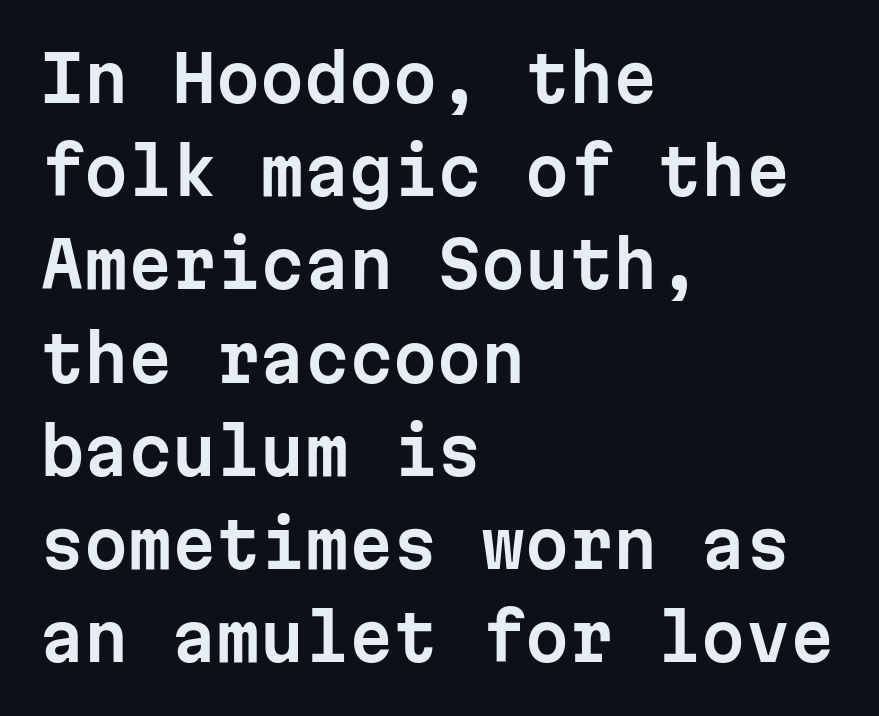
The face used here is monospaced, like something from a code editor. Each row of text sits above clean, open space. Honestly, the letter spacing is just normal — you wouldn't notice it. Every character sits straight up, as roman type does. Quick note: interline space is typical. These lines stack with their left ends in a neat column.
